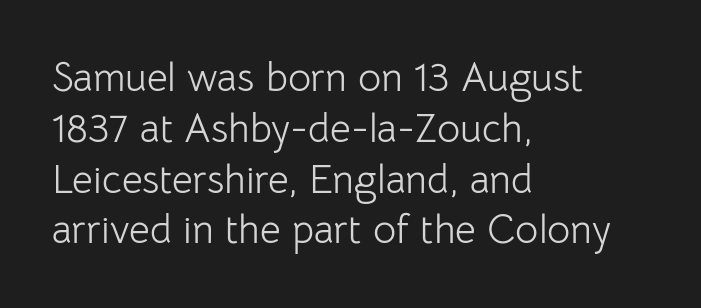
The image shows 40 px light sans-serif type, upright; set left-aligned, normal line spacing (1.27x), normal letter spacing, not underlined; low stroke contrast and a medium x-height.
